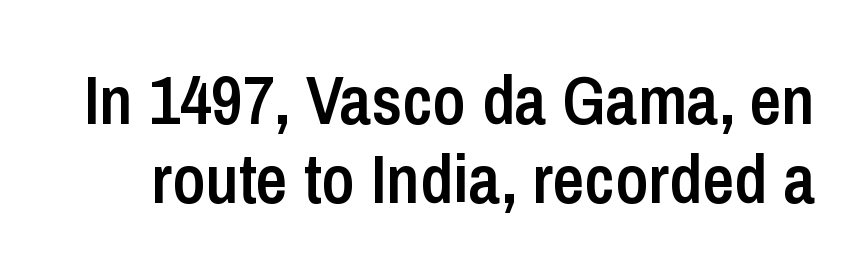
The image shows 69 px semibold, condensed sans-serif type, upright; set tight line spacing (1.14x), normal letter spacing, not underlined; low stroke contrast and a medium x-height.
